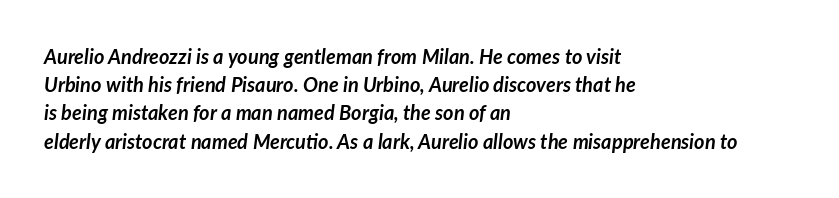
The image shows 20 px bold type, italic (leaning right); set left-aligned, normal line spacing (1.41x), normal letter spacing, not underlined.
